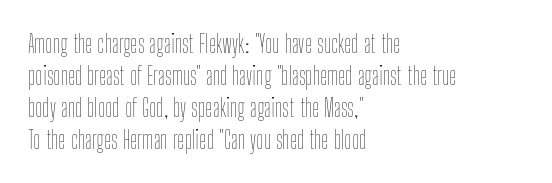
The image shows 25 px text type, upright; set left-aligned, normal line spacing (1.28x), normal letter spacing, not underlined.
